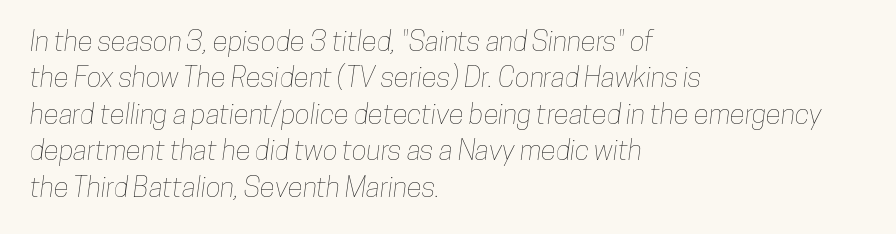
{"width": "condensed", "stroke_contrast": "low", "x_height": "medium", "monospaced": "no", "underline": "no", "align": "left", "line_spacing": "normal", "line_spacing_ratio": 1.3, "letter_spacing": "normal", "letter_spacing_em": 0.0, "glyph_px": 28}
